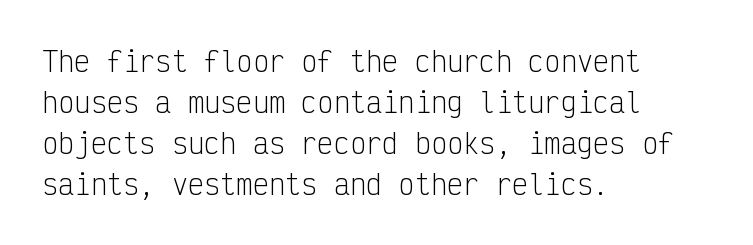
The image shows 27 px text type, upright; set left-aligned, normal line spacing (1.52x), normal letter spacing, not underlined.
